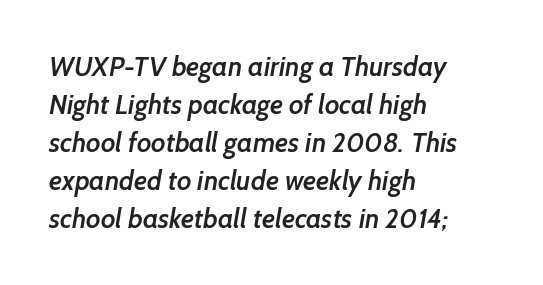
The typesetter chose a ragged-right arrangement here. What stands out about the letter spacing? Nothing — it is the standard amount. Bare-footed words on every line. The passage shown is semibold, sitting just below true bold. Reading down the column, the eye jumps a familiar distance to each next line.
